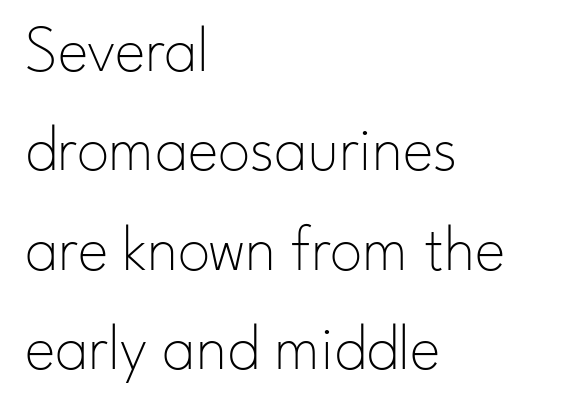
Q: Is the text bold? A: No.
Q: Is the text italic (slanted)? A: No, it is upright.
Q: Is the typeface a serif or a sans-serif typeface? A: Sans-serif.
Q: Is the text underlined? A: No.
Q: How is the paragraph aligned? A: Left-aligned.
Q: Is the spacing between letters normal or unusually wide? A: Normal.
Q: Is the spacing between lines tight, normal or loose? A: Normal.
Q: Width (condensed, normal, or wide)? A: Normal.
Q: Stroke contrast? A: Low.
Q: x-height? A: Small.
Q: Monospaced? A: No.
